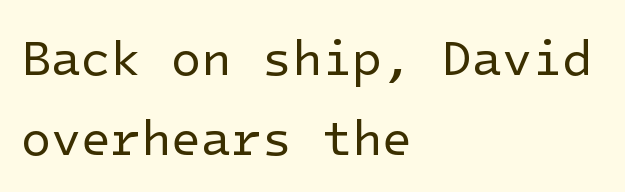
The image shows 49 px regular-weight sans-serif type, upright; set left-aligned, normal line spacing (1.64x), normal letter spacing, not underlined; low stroke contrast and a medium x-height.
